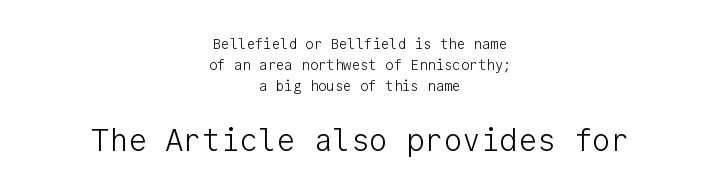
{"serif": "no", "italic": "no", "bold": "no", "weight": "light", "width": "normal", "stroke_contrast": "low", "x_height": "medium", "monospaced": "yes", "underline": "no", "align": "center", "line_spacing": "normal", "line_spacing_ratio": 1.49, "letter_spacing": "normal", "letter_spacing_em": 0.0, "larger_block": "second", "size_ratio": 2.21, "glyph_px": 31}
